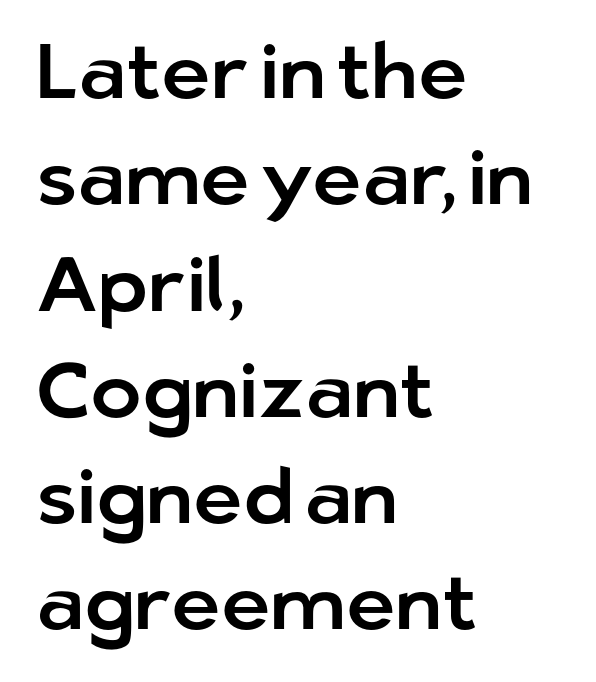
{"serif": "no", "italic": "no", "width": "normal", "stroke_contrast": "low", "x_height": "medium", "monospaced": "no", "underline": "no", "align": "left", "line_spacing": "normal", "line_spacing_ratio": 1.38, "letter_spacing": "normal", "letter_spacing_em": 0.0, "glyph_px": 77}
